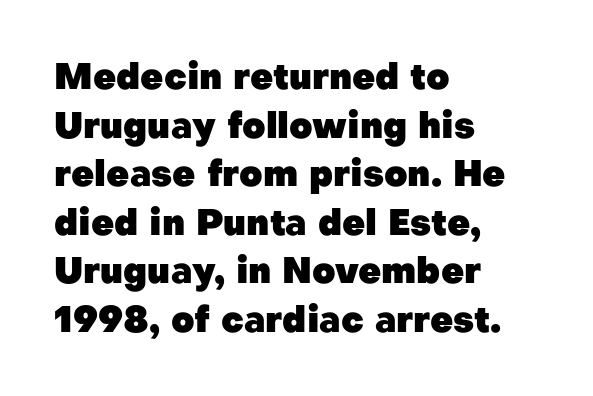
Think of a printed novel: that variable character pitch is what you see here. The lines in this sample share a left origin and differ only in where they stop. Does the weight exceed regular? Yes, all the way to bold. The font's upright variant was chosen for this text. Each row of text sits above clean, open space.
